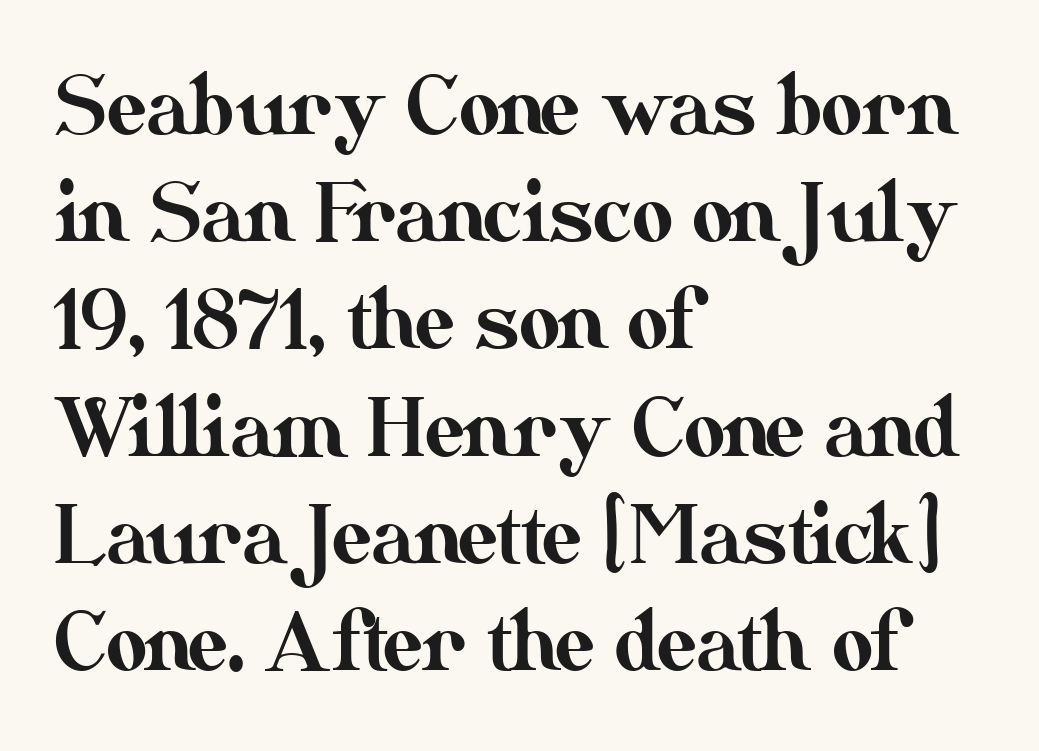
Baseline-to-baseline distance is the conventional proportion of letter height. Standard letterfit; no display-style spreading of the glyphs. Character widths vary here, with narrow letters taking less room than wide ones. Posture: upright roman. Where is the straight margin? On the left. Bare-footed words on every line.
